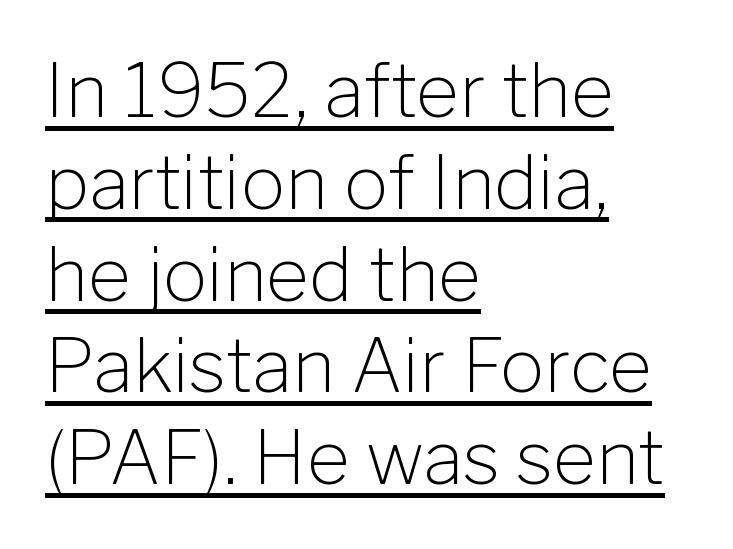
The image shows 74 px light sans-serif type, upright; set left-aligned, line spacing 1.24x, normal letter spacing, underlined; low stroke contrast and a medium x-height.
